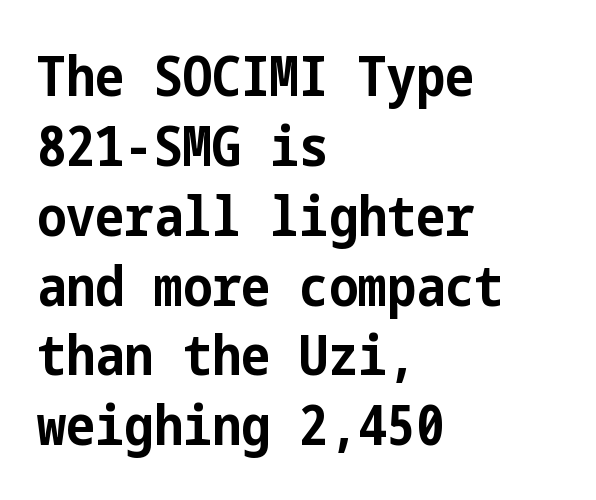
Serif or sans? Sans — the stroke terminals are bare. Notice how descenders clear the ascenders below comfortably — that's standard leading. A dark, heavy texture on the line: the type is bold. Descender tails drop into unmarked territory. How are the letters spaced? Ordinarily, with no added tracking. Notice how the stems are strictly vertical — no italics here.
